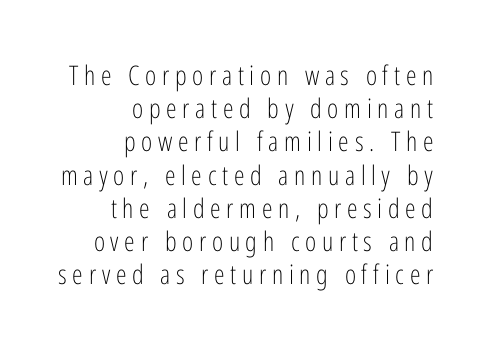
Q: Is the text bold? A: No.
Q: Is the text italic (slanted)? A: No, it is upright.
Q: Is the text underlined? A: No.
Q: How is the paragraph aligned? A: Right-aligned.
Q: Is the spacing between letters normal or unusually wide? A: Unusually wide.
